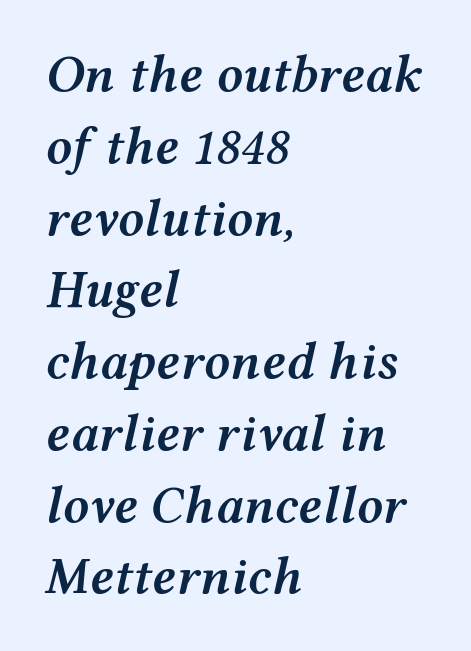
Q: Is the text bold? A: Semi-bold.
Q: Is the text italic (slanted)? A: Yes, it leans right by about 12 degrees.
Q: Is the text underlined? A: No.
Q: How is the paragraph aligned? A: Left-aligned.
Q: Is the spacing between letters normal or unusually wide? A: Normal.
Q: Is the spacing between lines tight, normal or loose? A: Normal.
Q: Width (condensed, normal, or wide)? A: Wide.
Q: Stroke contrast? A: Medium.
Q: x-height? A: Medium.
Q: Monospaced? A: No.
